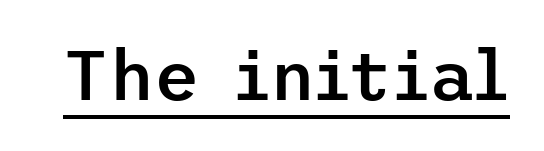
Q: Is the text bold? A: Semi-bold.
Q: Is the text italic (slanted)? A: No, it is upright.
Q: Is the typeface a serif or a sans-serif typeface? A: Sans-serif.
Q: Is the text underlined? A: Yes.
Q: Is the spacing between letters normal or unusually wide? A: Normal.
Q: Width (condensed, normal, or wide)? A: Normal.
Q: Stroke contrast? A: Low.
Q: x-height? A: Medium.
